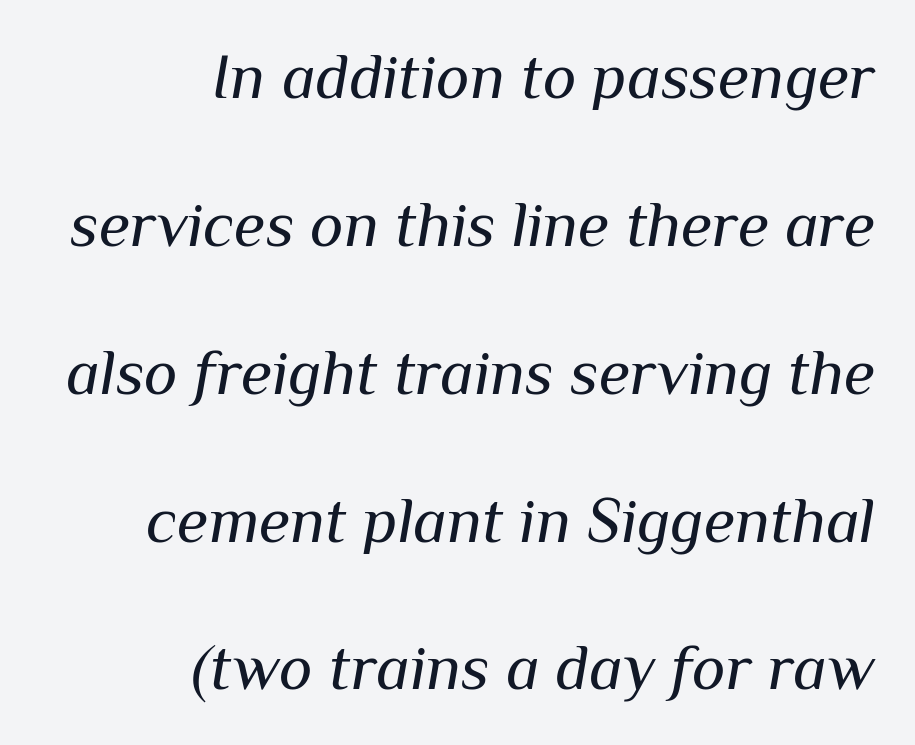
Q: Is the text bold? A: No.
Q: Is the text italic (slanted)? A: Yes, it leans right by about 10 degrees.
Q: Is the text underlined? A: No.
Q: How is the paragraph aligned? A: Right-aligned.
Q: Is the spacing between letters normal or unusually wide? A: Normal.
Q: Is the spacing between lines tight, normal or loose? A: Loose.
Q: Width (condensed, normal, or wide)? A: Normal.
Q: Stroke contrast? A: Medium.
Q: x-height? A: Medium.
Q: Monospaced? A: No.
